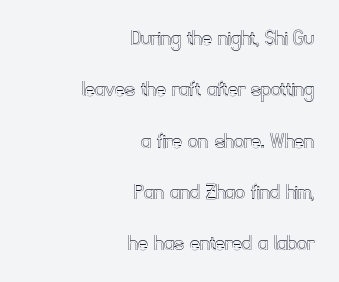
{"italic": "no", "underline": "no", "align": "right", "line_spacing": "loose", "line_spacing_ratio": 2.14, "letter_spacing": "normal", "letter_spacing_em": 0.0, "glyph_px": 24}
